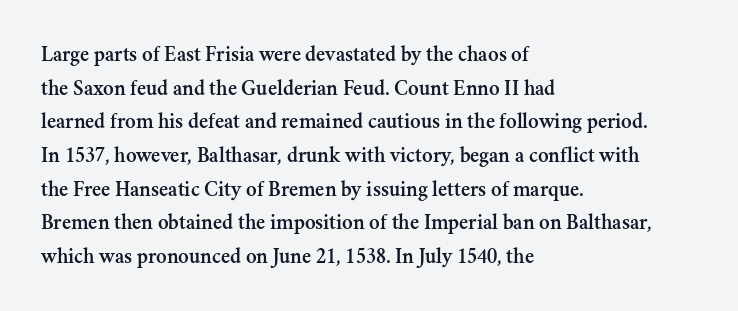
The image shows 22 px text type, upright; set left-aligned, normal line spacing (1.53x), normal letter spacing, not underlined.
